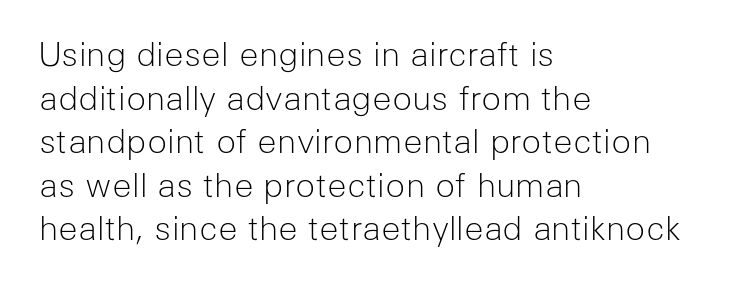
{"serif": "no", "italic": "no", "bold": "no", "weight": "light", "width": "normal", "stroke_contrast": "low", "x_height": "medium", "monospaced": "no", "underline": "no", "align": "left", "line_spacing": "normal", "line_spacing_ratio": 1.32, "letter_spacing": "normal", "letter_spacing_em": 0.0, "glyph_px": 33}
